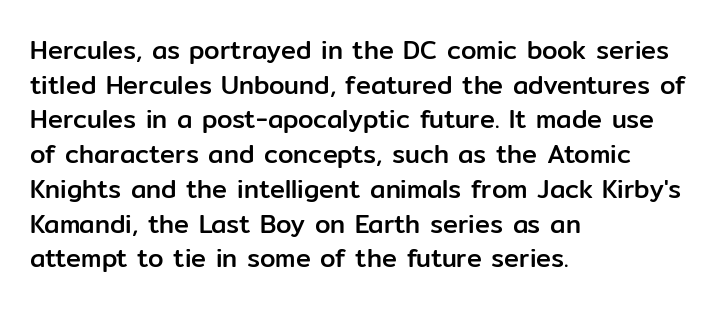
Has an underline been added? It has not. Observe the ordinary spacing: letters are neighbours, not strangers. What's the leading like? Ordinary, nothing unusual. Reading down the block, your eye returns to a fixed left position each line. Every character sits straight up, as roman type does.
